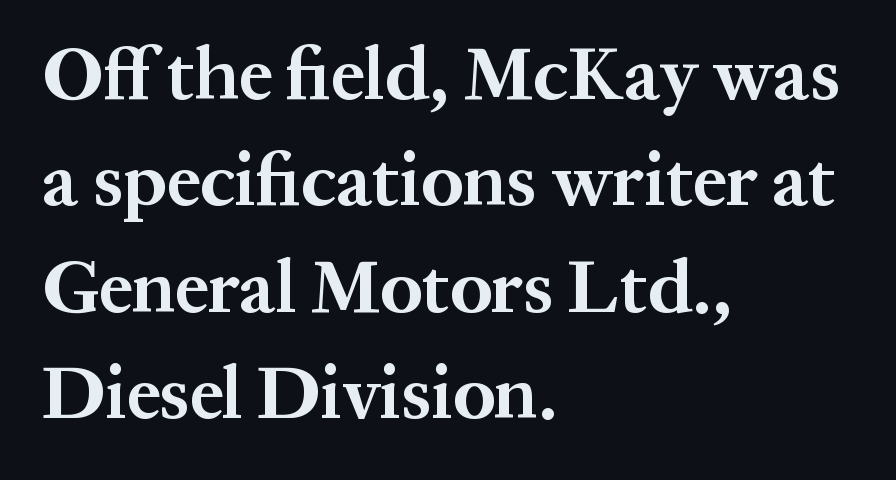
Anything drawn beneath the words? Only blank space. In terms of posture, this sample is upright. Horizontal bands of white between lines are of average thickness. You could call the tracking neutral — neither tight nor loose. This sample has the flowing, uneven cadence of proportional lettering. Little horizontal feet cap the strokes, marking this as serif type.
